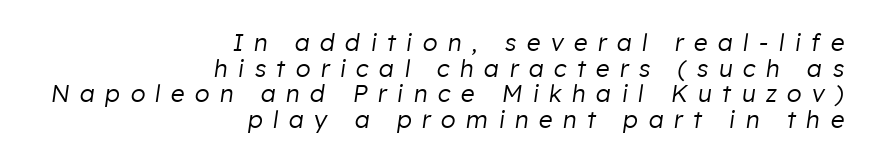
Q: Is the text bold? A: No.
Q: Is the text italic (slanted)? A: Yes, it leans right by about 8 degrees.
Q: Is the text underlined? A: No.
Q: How is the paragraph aligned? A: Right-aligned.
Q: Is the spacing between letters normal or unusually wide? A: Unusually wide.
Q: Is the spacing between lines tight, normal or loose? A: Tight.
